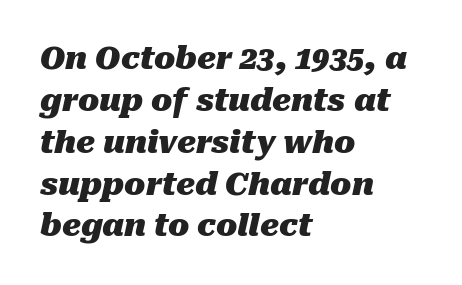
{"italic": "yes", "lean": "right", "slant_degrees": 10, "bold": "yes", "weight": "heavy", "width": "normal", "stroke_contrast": "medium", "x_height": "medium", "monospaced": "no", "underline": "no", "align": "left", "line_spacing": "normal", "line_spacing_ratio": 1.35, "letter_spacing": "normal", "letter_spacing_em": 0.0, "glyph_px": 31}
